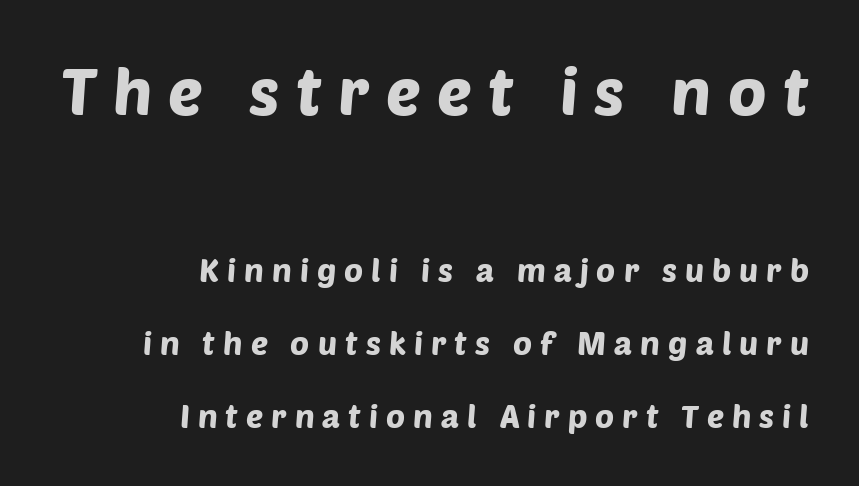
The first block has been scaled up relative to the second. This sample has the flowing, uneven cadence of proportional lettering. Beneath every word, the page is bare. How would I describe the line gaps? Wide and relaxed. The letters are spread apart with noticeably loose tracking.
